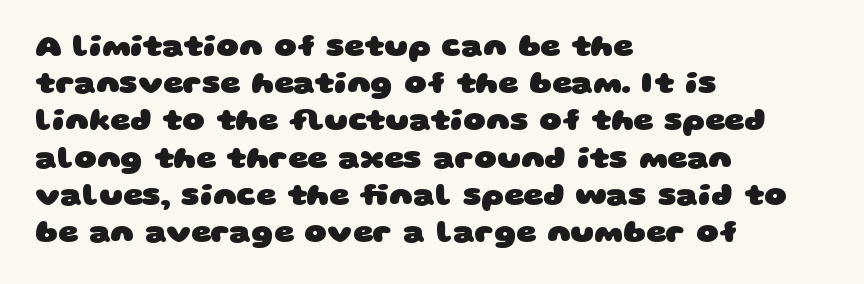
Q: Is the text bold? A: Yes.
Q: Is the typeface a serif or a sans-serif typeface? A: Sans-serif.
Q: Is the text underlined? A: No.
Q: How is the paragraph aligned? A: Left-aligned.
Q: Is the spacing between letters normal or unusually wide? A: Normal.
Q: Width (condensed, normal, or wide)? A: Wide.
Q: Stroke contrast? A: Low.
Q: x-height? A: Large.
Q: Monospaced? A: No.
